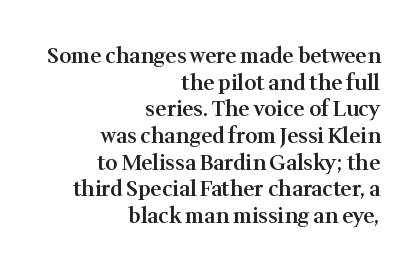
{"italic": "no", "bold": "semi", "underline": "no", "align": "right", "line_spacing": "normal", "line_spacing_ratio": 1.27, "letter_spacing": "normal", "letter_spacing_em": 0.0, "glyph_px": 21}
